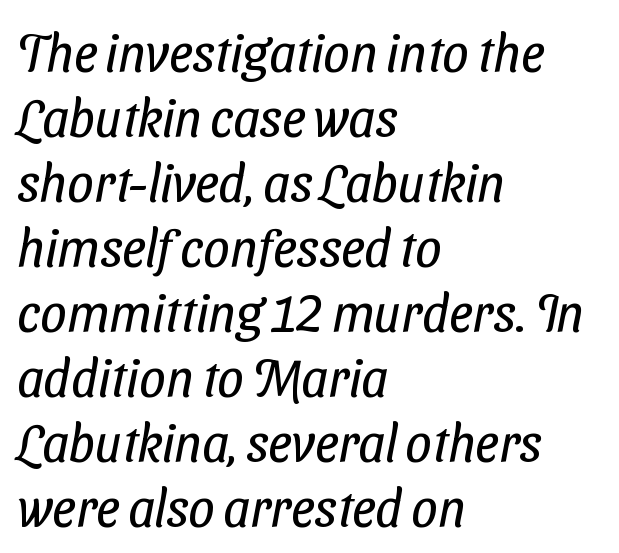
The image shows 52 px regular-weight, condensed sans-serif type; set left-aligned, normal line spacing (1.25x), normal letter spacing, not underlined; low stroke contrast and a medium x-height.
